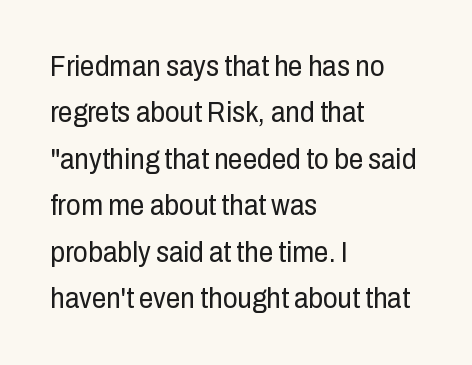
{"serif": "no", "italic": "no", "bold": "no", "weight": "regular", "width": "condensed", "stroke_contrast": "low", "x_height": "medium", "monospaced": "no", "underline": "no", "align": "left", "line_spacing": "normal", "line_spacing_ratio": 1.6, "letter_spacing": "normal", "letter_spacing_em": 0.0, "glyph_px": 29}
